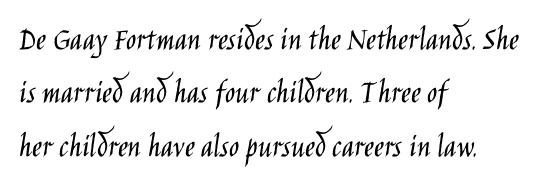
{"serif": "no", "bold": "no", "weight": "light", "width": "condensed", "stroke_contrast": "low", "x_height": "large", "monospaced": "no", "underline": "no", "align": "left", "line_spacing": "normal", "line_spacing_ratio": 1.57, "letter_spacing": "normal", "letter_spacing_em": 0.0, "glyph_px": 34}
